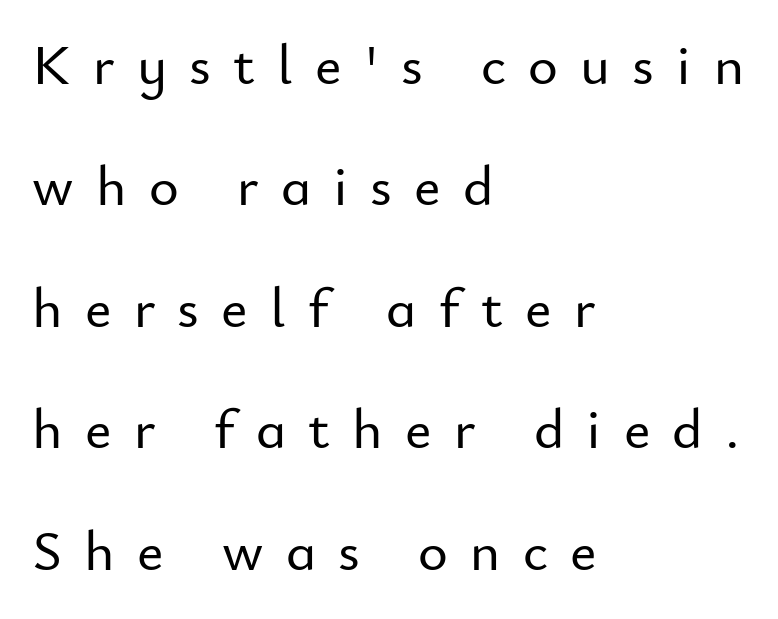
Q: Is the text italic (slanted)? A: No, it is upright.
Q: Is the typeface a serif or a sans-serif typeface? A: Sans-serif.
Q: Is the text underlined? A: No.
Q: How is the paragraph aligned? A: Left-aligned.
Q: Is the spacing between letters normal or unusually wide? A: Unusually wide.
Q: Is the spacing between lines tight, normal or loose? A: Loose.
Q: Width (condensed, normal, or wide)? A: Normal.
Q: Stroke contrast? A: Low.
Q: x-height? A: Small.
Q: Monospaced? A: No.
